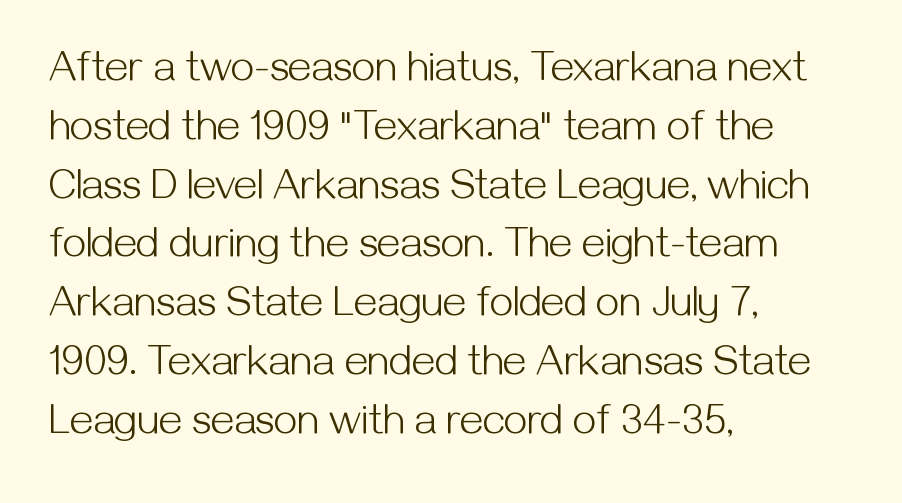
The image shows 42 px light sans-serif type, upright; set left-aligned, normal line spacing (1.4x), normal letter spacing, not underlined; medium stroke contrast and a medium x-height.
